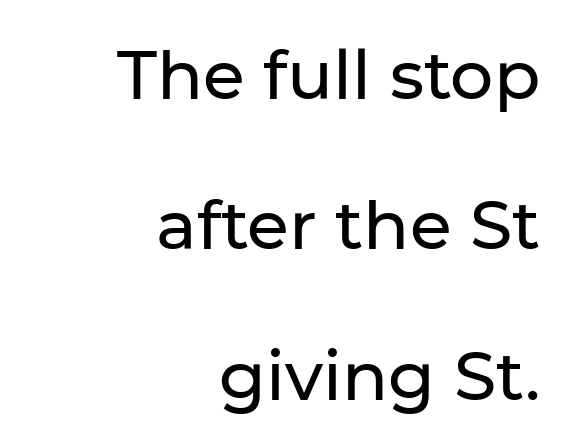
{"serif": "no", "italic": "no", "width": "normal", "stroke_contrast": "low", "x_height": "medium", "monospaced": "no", "underline": "no", "align": "right", "line_spacing": "loose", "line_spacing_ratio": 2.21, "letter_spacing": "normal", "letter_spacing_em": 0.0, "glyph_px": 68}
